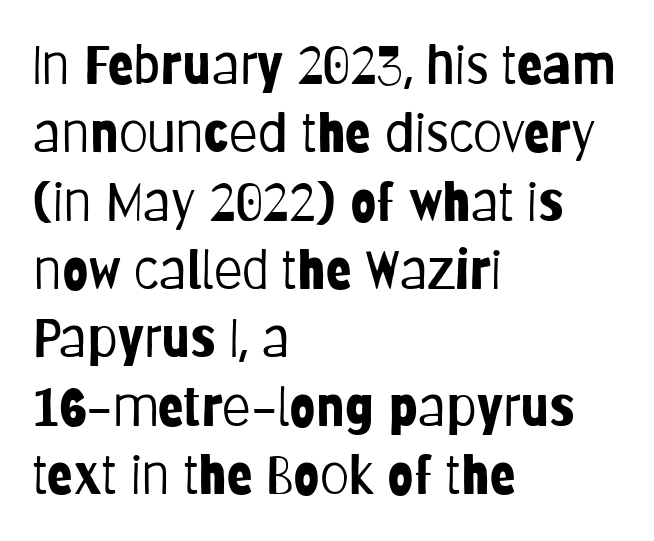
{"serif": "no", "italic": "no", "bold": "no", "weight": "light", "width": "condensed", "stroke_contrast": "low", "x_height": "large", "monospaced": "no", "underline": "no", "align": "left", "line_spacing": "normal", "line_spacing_ratio": 1.29, "letter_spacing": "normal", "letter_spacing_em": 0.0, "glyph_px": 53}
